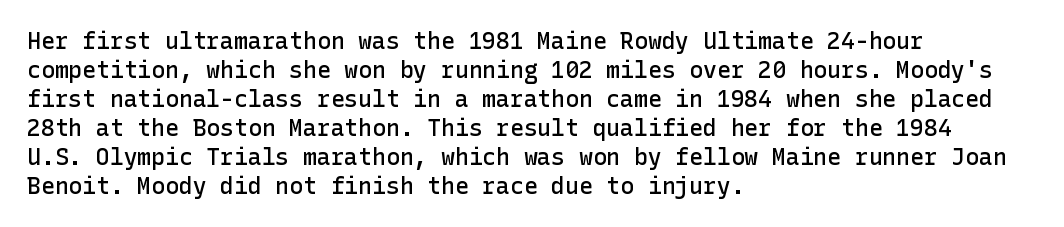
The image shows 23 px text type, upright; set left-aligned, normal line spacing (1.26x), normal letter spacing, not underlined.
